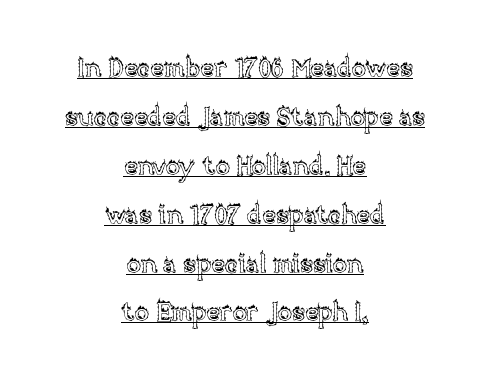
Notice how the stems are strictly vertical — no italics here. The lines are quadded center. Emphasis is given by a line drawn under the lettering. The tracking reads as untouched default to a designer's eye.
